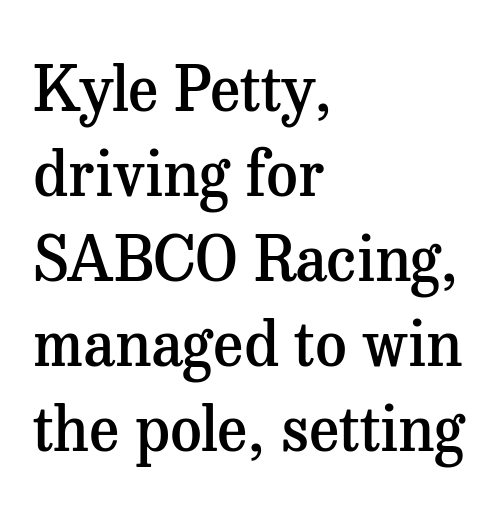
The image shows 62 px semibold serif type, upright; set left-aligned, normal line spacing (1.37x), normal letter spacing, not underlined; medium stroke contrast and a medium x-height.
